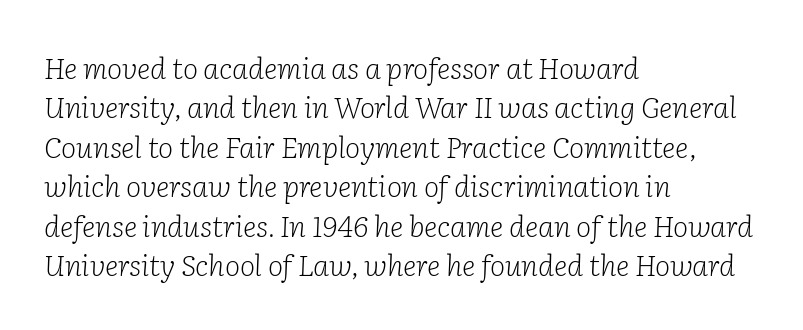
Q: Is the text bold? A: No.
Q: Is the text italic (slanted)? A: Yes, it leans right by about 2 degrees.
Q: Is the typeface a serif or a sans-serif typeface? A: Serif.
Q: Is the text underlined? A: No.
Q: How is the paragraph aligned? A: Left-aligned.
Q: Is the spacing between letters normal or unusually wide? A: Normal.
Q: Is the spacing between lines tight, normal or loose? A: Normal.
Q: Width (condensed, normal, or wide)? A: Normal.
Q: Stroke contrast? A: Low.
Q: x-height? A: Medium.
Q: Monospaced? A: No.
